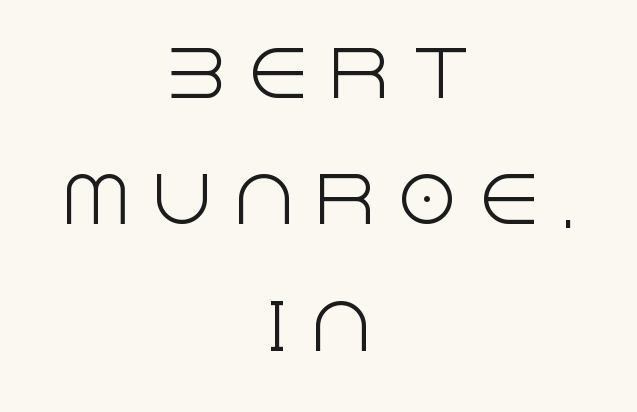
{"serif": "no", "italic": "no", "bold": "no", "weight": "light", "width": "normal", "x_height": "large", "monospaced": "no", "underline": "no", "align": "center", "line_spacing": "loose", "line_spacing_ratio": 2.04, "letter_spacing": "wide", "letter_spacing_em": 0.32, "glyph_px": 62}
